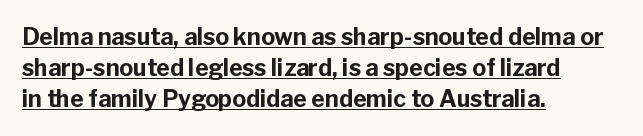
The image shows 23 px bold type, upright; set left-aligned, normal line spacing (1.35x), normal letter spacing, underlined.
